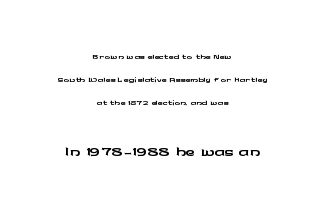
The image shows 26 px text type, upright; set centered, normal line spacing (1.63x), normal letter spacing, not underlined; the second (bottom) block is 1.86x larger.
